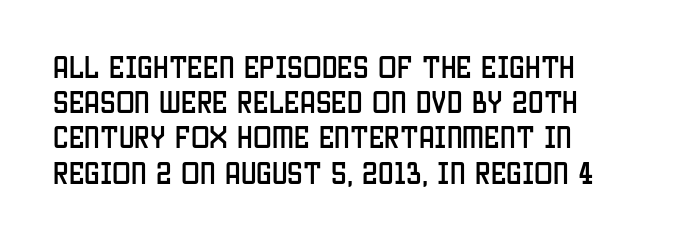
Posture: straight, roman, zero tilt. This rendering uses left alignment, leaving the right contour irregular. This sample keeps an unexceptional amount of space between lines. Bare-footed words on every line.
